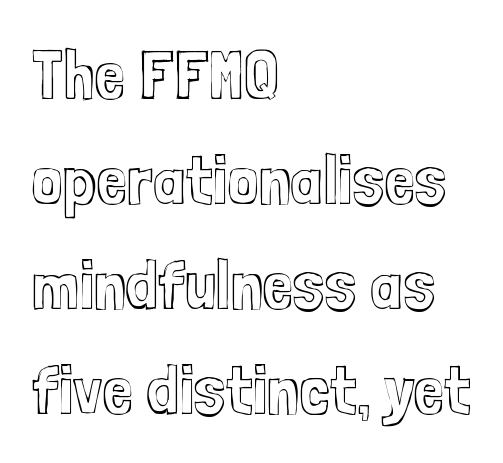
The image shows 70 px condensed type, upright; set left-aligned, normal line spacing (1.5x), normal letter spacing, not underlined; a medium x-height.
